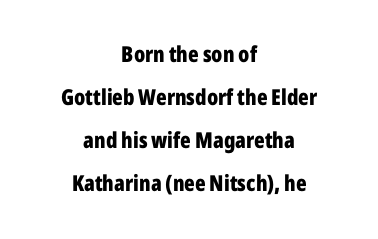
{"italic": "no", "bold": "yes", "underline": "no", "align": "center", "line_spacing": "loose", "line_spacing_ratio": 1.95, "letter_spacing": "normal", "letter_spacing_em": 0.0, "glyph_px": 22}
